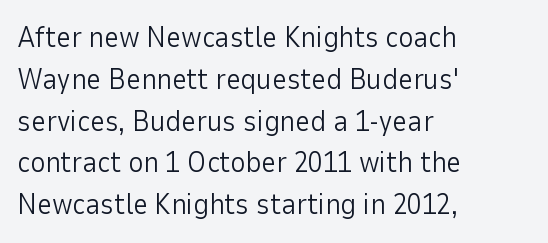
Tall strokes in this sample are plumb rather than angled. No feet cap the strokes, marking this as sans-serif type. Glance below the letters and you will spot only blank space. Every row of glyphs begins at an identical x-position on the left. The face used here is proportionally spaced, like ordinary book or web type. The letters sit at their default tracking, neither squeezed nor spread.
